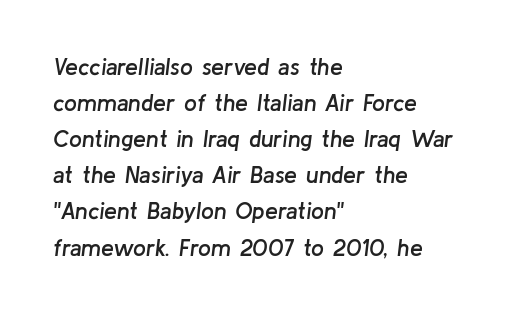
{"italic": "yes", "lean": "right", "slant_degrees": 8, "bold": "semi", "underline": "no", "align": "left", "line_spacing": "normal", "line_spacing_ratio": 1.57, "letter_spacing": "normal", "letter_spacing_em": 0.0, "glyph_px": 23}
